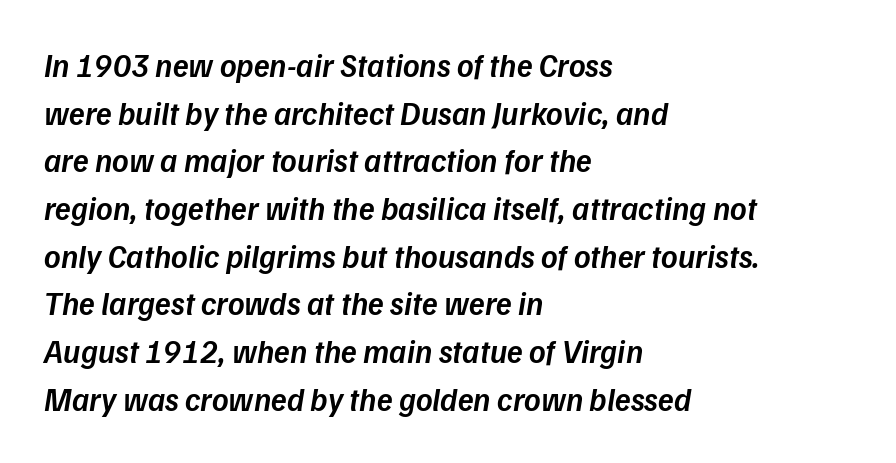
Q: Is the text bold? A: Semi-bold.
Q: Is the text italic (slanted)? A: Yes, it leans right by about 9 degrees.
Q: Is the text underlined? A: No.
Q: How is the paragraph aligned? A: Left-aligned.
Q: Is the spacing between letters normal or unusually wide? A: Normal.
Q: Is the spacing between lines tight, normal or loose? A: Normal.
Q: Width (condensed, normal, or wide)? A: Normal.
Q: Stroke contrast? A: Low.
Q: x-height? A: Medium.
Q: Monospaced? A: No.
